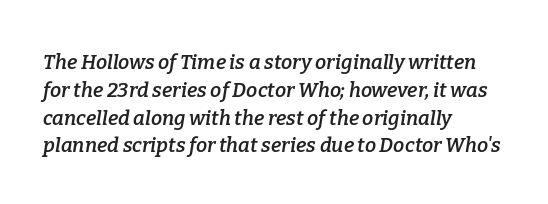
Weight check: semibold — heavier than regular, not quite bold. Glance below the letters and you will spot only blank space. Regarding leading, the lines here are spaced in the standard way. There's an unmistakable incline to the writing here. The rag falls on the right side of this text block.
